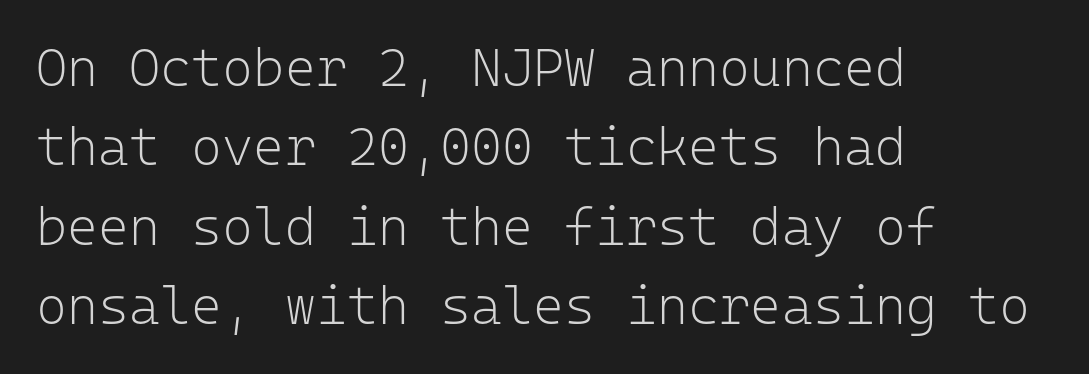
{"serif": "no", "italic": "no", "bold": "no", "weight": "light", "width": "normal", "stroke_contrast": "low", "x_height": "medium", "monospaced": "yes", "underline": "no", "align": "left", "line_spacing": "normal", "line_spacing_ratio": 1.5, "letter_spacing": "normal", "letter_spacing_em": 0.0, "glyph_px": 53}
